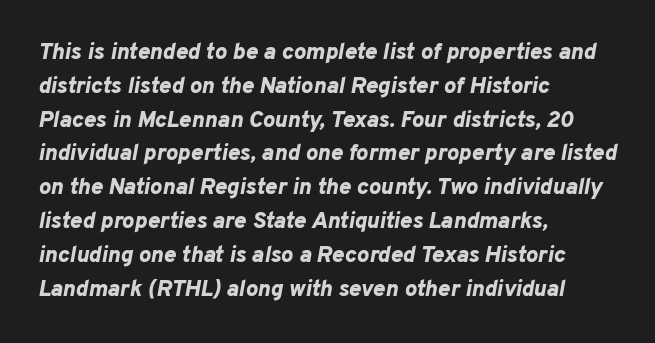
The image shows 23 px bold type, italic (leaning right); set left-aligned, normal line spacing (1.47x), normal letter spacing, not underlined.
